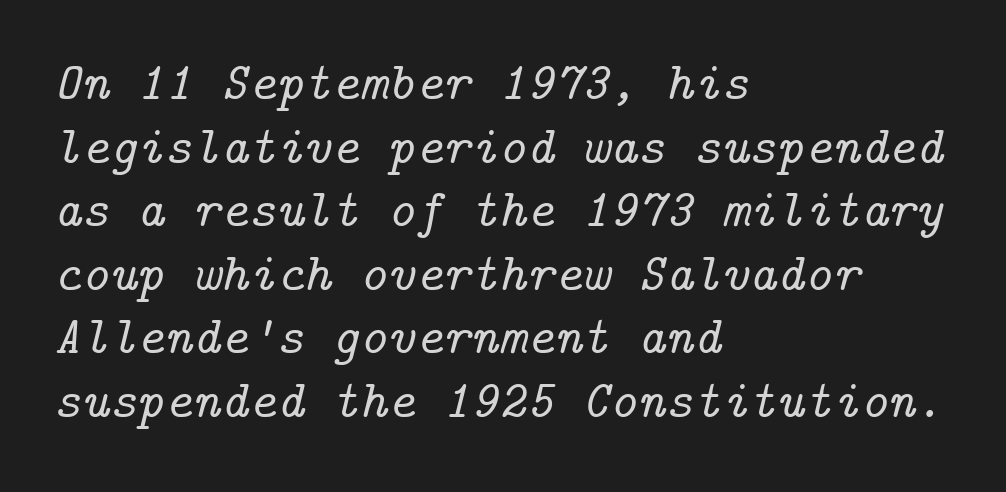
The image shows 53 px serif type, italic (leaning right); set left-aligned, line spacing 1.2x, normal letter spacing, not underlined; low stroke contrast and a medium x-height.
